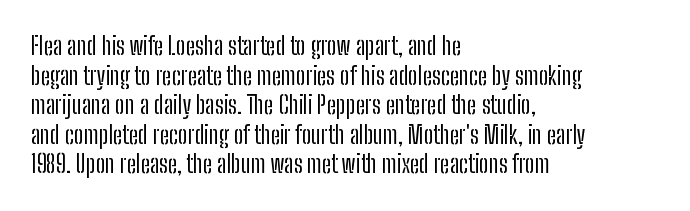
Words appear dense and cohesive because spacing is normal. Stem width sits at or under what a default text font uses. Honestly, there is no underline to notice here at all. The lettering stays uniformly vertical, giving the passage a roman look.
